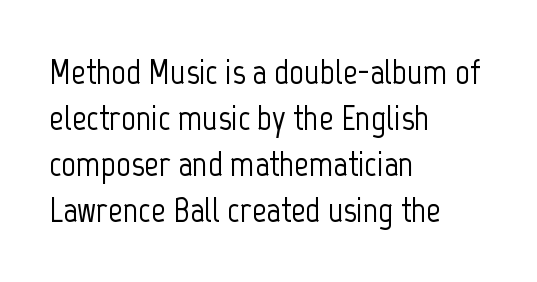
{"serif": "no", "italic": "no", "width": "condensed", "stroke_contrast": "low", "x_height": "medium", "monospaced": "no", "underline": "no", "align": "left", "line_spacing": "normal", "line_spacing_ratio": 1.28, "letter_spacing": "normal", "letter_spacing_em": 0.0, "glyph_px": 36}
